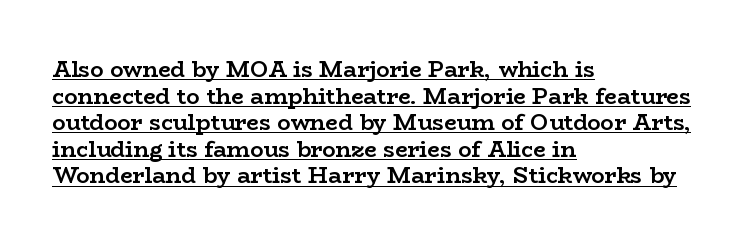
Set as a true bold cut, around the 700 mark. The tracking reads as untouched default to a designer's eye. Is the block centered? No — it sits flush against the left margin. What decoration does the sample have? An underline. These lines were composed using upright roman letters.
